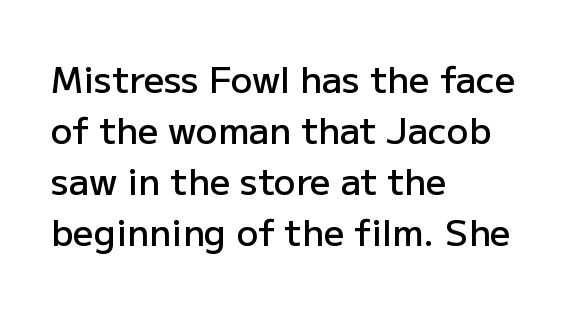
Q: Is the text bold? A: Semi-bold.
Q: Is the text italic (slanted)? A: No, it is upright.
Q: Is the typeface a serif or a sans-serif typeface? A: Sans-serif.
Q: Is the text underlined? A: No.
Q: How is the paragraph aligned? A: Left-aligned.
Q: Is the spacing between letters normal or unusually wide? A: Normal.
Q: Is the spacing between lines tight, normal or loose? A: Normal.
Q: Width (condensed, normal, or wide)? A: Normal.
Q: Stroke contrast? A: Low.
Q: x-height? A: Medium.
Q: Monospaced? A: No.
